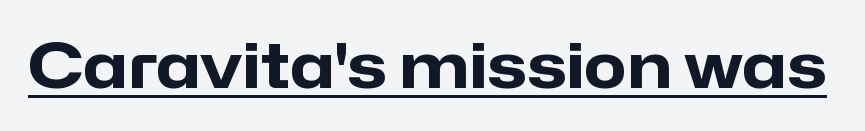
{"serif": "no", "italic": "no", "bold": "yes", "weight": "heavy", "width": "normal", "stroke_contrast": "low", "x_height": "medium", "monospaced": "no", "underline": "yes", "letter_spacing": "normal", "letter_spacing_em": 0.0, "glyph_px": 62}
